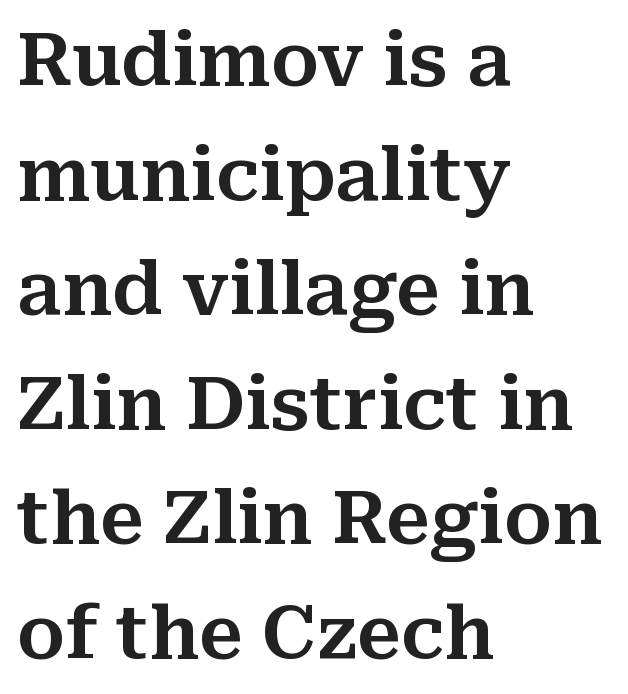
Q: Is the text italic (slanted)? A: No, it is upright.
Q: Is the typeface a serif or a sans-serif typeface? A: Serif.
Q: Is the text underlined? A: No.
Q: How is the paragraph aligned? A: Left-aligned.
Q: Is the spacing between letters normal or unusually wide? A: Normal.
Q: Is the spacing between lines tight, normal or loose? A: Normal.
Q: Width (condensed, normal, or wide)? A: Normal.
Q: Stroke contrast? A: Medium.
Q: x-height? A: Medium.
Q: Monospaced? A: No.
